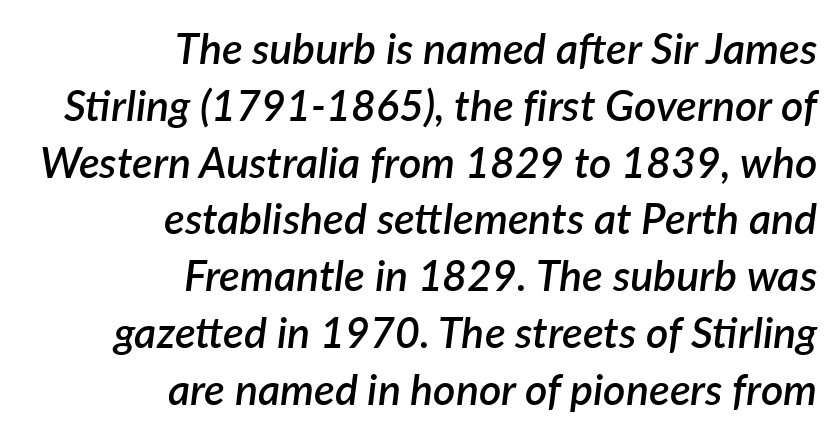
{"italic": "yes", "lean": "right", "slant_degrees": 7, "bold": "semi", "weight": "semibold", "width": "normal", "stroke_contrast": "low", "x_height": "medium", "monospaced": "no", "underline": "no", "align": "right", "line_spacing": "normal", "line_spacing_ratio": 1.32, "letter_spacing": "normal", "letter_spacing_em": 0.0, "glyph_px": 43}
